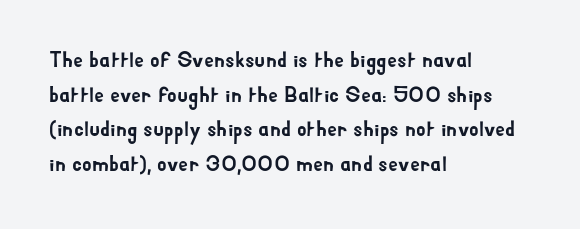
The image shows 22 px text type, upright; set left-aligned, normal line spacing (1.57x), normal letter spacing, not underlined.
